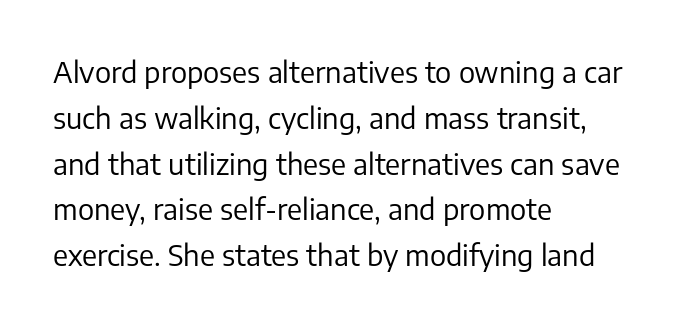
{"serif": "no", "italic": "no", "bold": "no", "weight": "regular", "width": "normal", "stroke_contrast": "low", "x_height": "medium", "monospaced": "no", "underline": "no", "align": "left", "line_spacing": "normal", "line_spacing_ratio": 1.58, "letter_spacing": "normal", "letter_spacing_em": 0.0, "glyph_px": 29}
